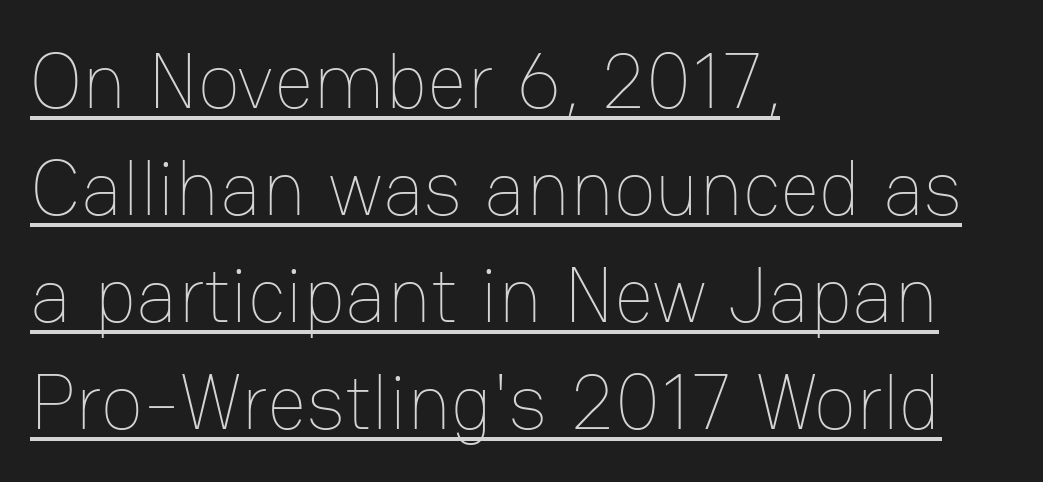
The image shows 78 px thin type, upright; set left-aligned, normal line spacing (1.37x), normal letter spacing, underlined; low stroke contrast and a medium x-height.
